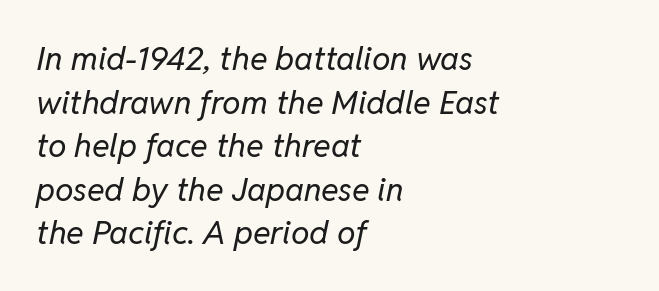
{"italic": "yes", "lean": "right", "slant_degrees": 11, "bold": "no", "weight": "regular", "width": "normal", "stroke_contrast": "low", "x_height": "medium", "monospaced": "no", "underline": "no", "align": "left", "line_spacing": "normal", "line_spacing_ratio": 1.32, "letter_spacing": "normal", "letter_spacing_em": 0.0, "glyph_px": 33}
